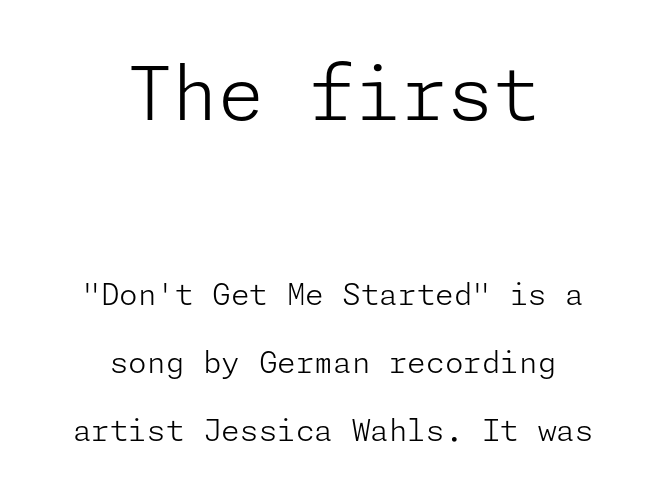
Q: Is the text bold? A: No.
Q: Is the text italic (slanted)? A: No, it is upright.
Q: Is the typeface a serif or a sans-serif typeface? A: Sans-serif.
Q: Is the text underlined? A: No.
Q: How is the paragraph aligned? A: Centered.
Q: Is the spacing between letters normal or unusually wide? A: Normal.
Q: Is the spacing between lines tight, normal or loose? A: Loose.
Q: Which block of text is set in a larger size, the first (top) or the second (bottom)? A: The first (top) one.
Q: Width (condensed, normal, or wide)? A: Normal.
Q: Stroke contrast? A: Low.
Q: x-height? A: Medium.
